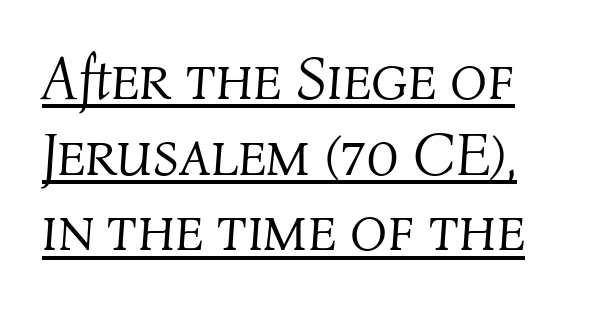
The letters are slanted; this is an italic face. The gaps between neighbouring characters are ordinary and unremarkable. Each letter keeps its own natural width here, so spacing adapts to shape. The font sits on the lighter half of the weight spectrum, regular included. The sample's only ornament is a line tracing under the words.
